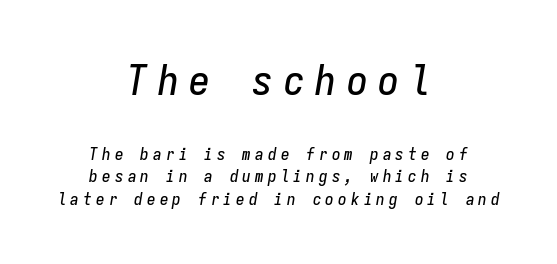
Q: Is the text italic (slanted)? A: Yes, it leans right by about 9 degrees.
Q: Is the text underlined? A: No.
Q: How is the paragraph aligned? A: Centered.
Q: Is the spacing between letters normal or unusually wide? A: Unusually wide.
Q: Is the spacing between lines tight, normal or loose? A: Normal.
Q: Which block of text is set in a larger size, the first (top) or the second (bottom)? A: The first (top) one.
Q: Width (condensed, normal, or wide)? A: Condensed.
Q: Stroke contrast? A: Low.
Q: x-height? A: Medium.
Q: Monospaced? A: Yes.
